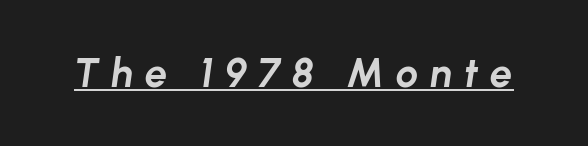
{"italic": "yes", "lean": "right", "slant_degrees": 8, "bold": "yes", "weight": "bold", "width": "normal", "stroke_contrast": "low", "x_height": "medium", "monospaced": "no", "underline": "yes", "letter_spacing": "wide", "letter_spacing_em": 0.29, "glyph_px": 40}
